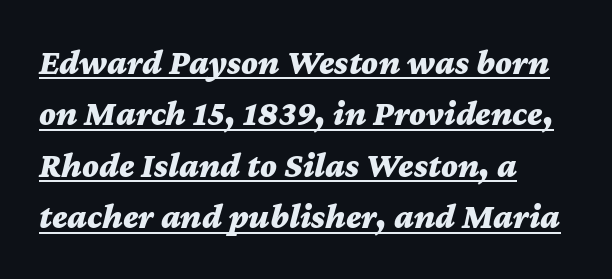
In terms of weight, the rendering is a true, heavy bold. Proportional: the letters do not fall into vertical columns. The typesetter has applied underlining to the passage shown. Horizontal bands of white between lines are of average thickness. In terms of posture, this sample is oblique.
